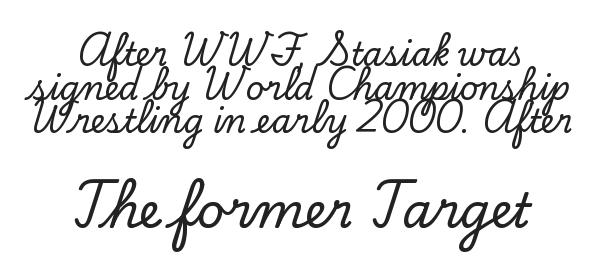
{"serif": "yes", "width": "normal", "stroke_contrast": "low", "x_height": "small", "monospaced": "no", "underline": "no", "align": "center", "line_spacing": "tight", "line_spacing_ratio": 1.05, "letter_spacing": "normal", "letter_spacing_em": 0.0, "larger_block": "second", "size_ratio": 1.5, "glyph_px": 48}
